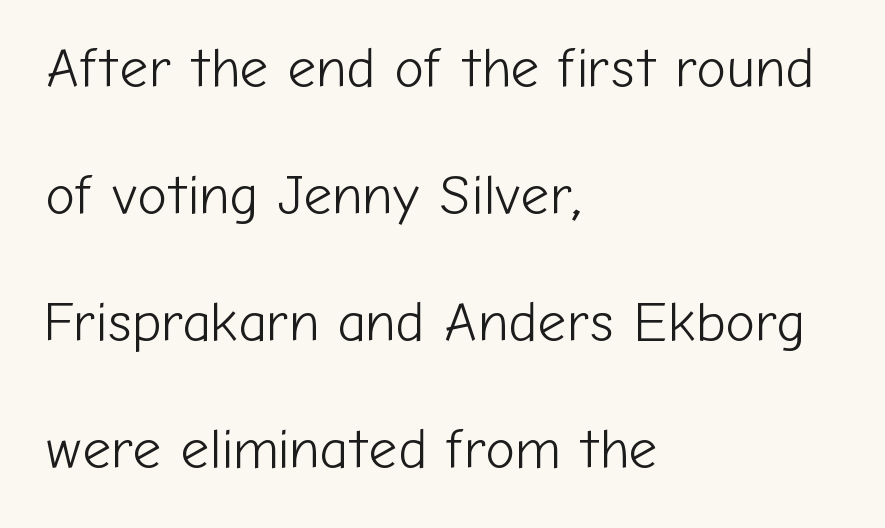
Any mark beneath the type? The region is blank. A typesetter would call this proportional, since set widths differ per character. A typesetter would mark this as roman, not italic. Widely set lines give the paragraph a tall, airy silhouette. The line texture is even and compact thanks to regular tracking.
